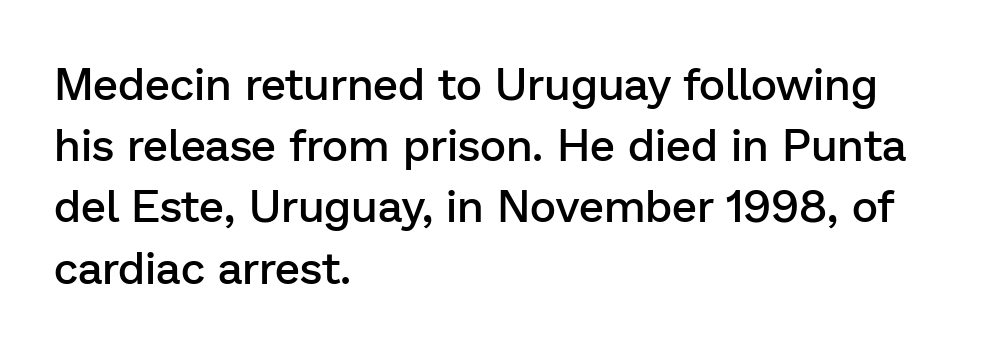
Q: Is the text bold? A: Semi-bold.
Q: Is the text italic (slanted)? A: No, it is upright.
Q: Is the typeface a serif or a sans-serif typeface? A: Sans-serif.
Q: Is the text underlined? A: No.
Q: How is the paragraph aligned? A: Left-aligned.
Q: Is the spacing between letters normal or unusually wide? A: Normal.
Q: Is the spacing between lines tight, normal or loose? A: Normal.
Q: Width (condensed, normal, or wide)? A: Normal.
Q: Stroke contrast? A: Low.
Q: x-height? A: Medium.
Q: Monospaced? A: No.
